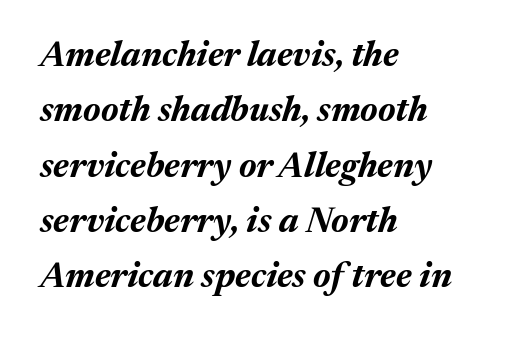
On the weight axis this lands at bold, roughly 700. Each letter keeps its own natural width here, so spacing adapts to shape. Tracking here is standard; glyphs follow each other at the usual distance. Each row of text sits above clean, open space.
